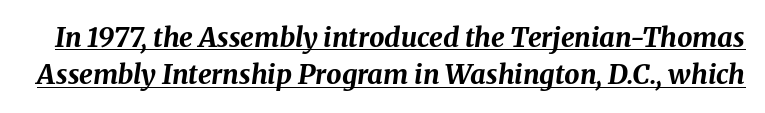
The image shows 27 px bold type, italic (leaning right); set normal line spacing (1.38x), normal letter spacing, underlined.
